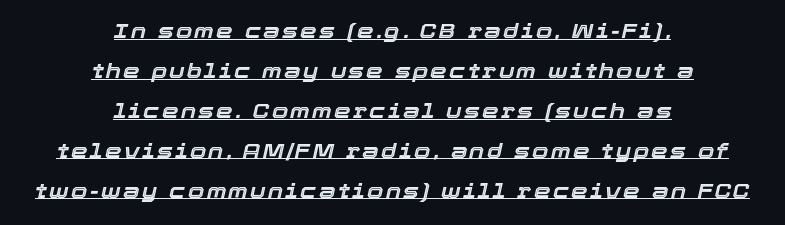
The image shows 21 px text type, italic (leaning right); set centered, loose line spacing (1.9x), underlined.
